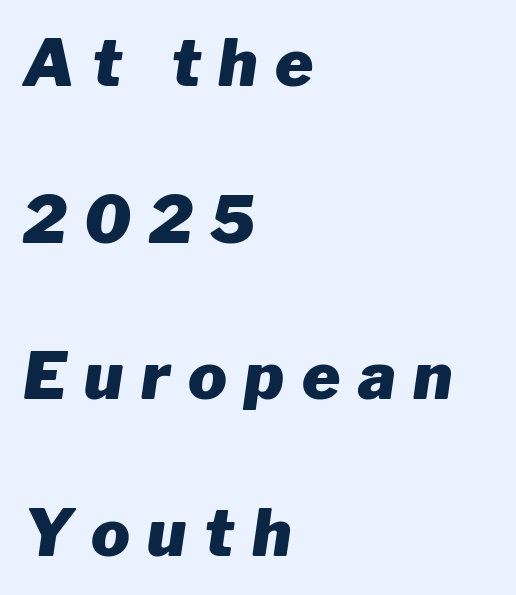
The vertical gap from one line to the next is large. Lines of text with bare space underneath. Short and long lines alike share a common starting point at left. Every letter is thick-stroked: bold, no question.
